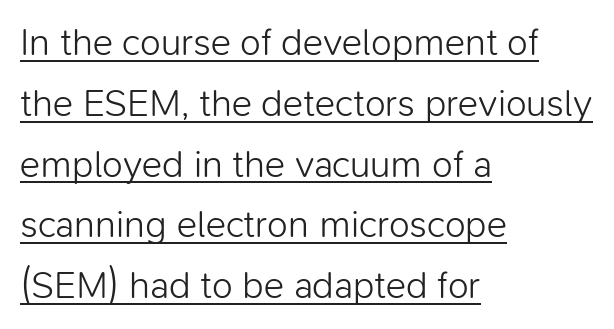
The passage shown is underscored from start to finish. The rendering anchors every line to the left-hand side. Note: no serifs on the glyphs. Tracking value appears to be zero — textbook default spacing. Spacing verdict: proportional, widths tailored to each character. The passage shown stacks its lines at a standard gap.
